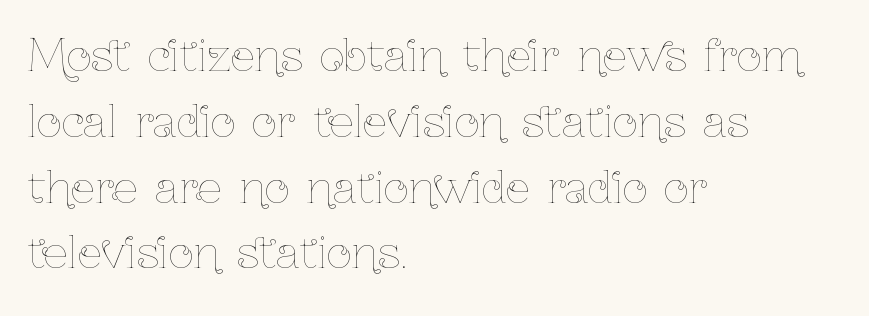
Q: Is the text bold? A: No.
Q: Is the text italic (slanted)? A: No, it is upright.
Q: Is the text underlined? A: No.
Q: How is the paragraph aligned? A: Left-aligned.
Q: Is the spacing between letters normal or unusually wide? A: Normal.
Q: Is the spacing between lines tight, normal or loose? A: Normal.
Q: Width (condensed, normal, or wide)? A: Condensed.
Q: Stroke contrast? A: Low.
Q: x-height? A: Medium.
Q: Monospaced? A: No.
